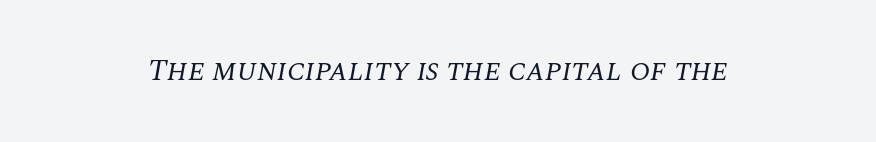
The image shows 30 px regular-weight serif type, italic (leaning right); set centered, normal letter spacing, not underlined; medium stroke contrast and a large x-height.
